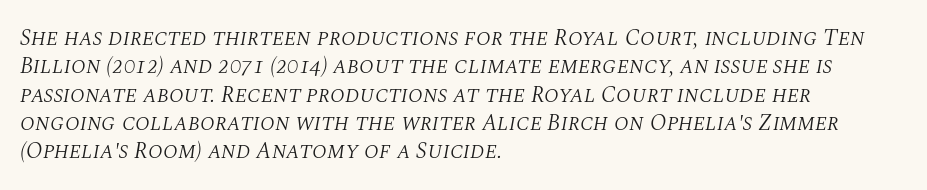
The image shows 23 px text type, italic (leaning right); set left-aligned, line spacing 1.23x, normal letter spacing, not underlined.
